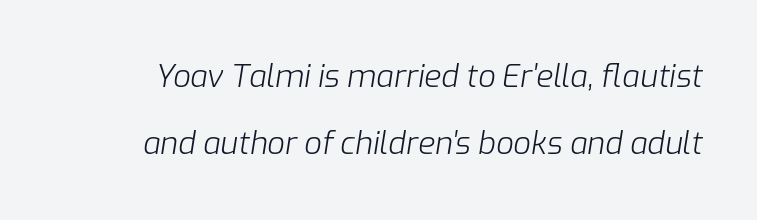
Q: Is the text bold? A: No.
Q: Is the text italic (slanted)? A: Yes, it leans right by about 9 degrees.
Q: Is the text underlined? A: No.
Q: Is the spacing between letters normal or unusually wide? A: Normal.
Q: Is the spacing between lines tight, normal or loose? A: Loose.
Q: Width (condensed, normal, or wide)? A: Normal.
Q: Stroke contrast? A: Low.
Q: x-height? A: Medium.
Q: Monospaced? A: No.
